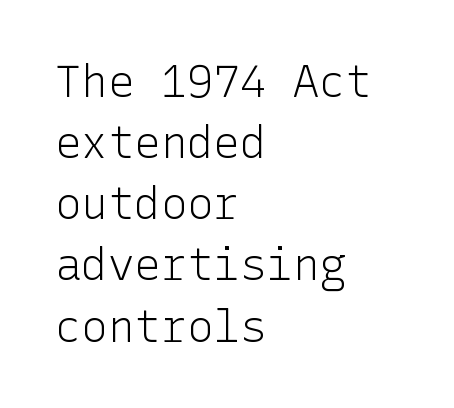
Q: Is the text bold? A: No.
Q: Is the text italic (slanted)? A: No, it is upright.
Q: Is the typeface a serif or a sans-serif typeface? A: Sans-serif.
Q: Is the text underlined? A: No.
Q: How is the paragraph aligned? A: Left-aligned.
Q: Is the spacing between letters normal or unusually wide? A: Normal.
Q: Is the spacing between lines tight, normal or loose? A: Normal.
Q: Width (condensed, normal, or wide)? A: Normal.
Q: Stroke contrast? A: Low.
Q: x-height? A: Medium.
